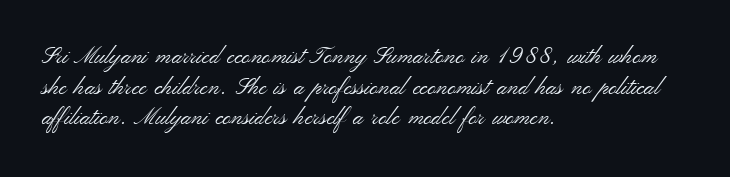
{"bold": "no", "underline": "no", "align": "left", "line_spacing": "normal", "line_spacing_ratio": 1.33, "letter_spacing": "normal", "letter_spacing_em": 0.0, "glyph_px": 23}
